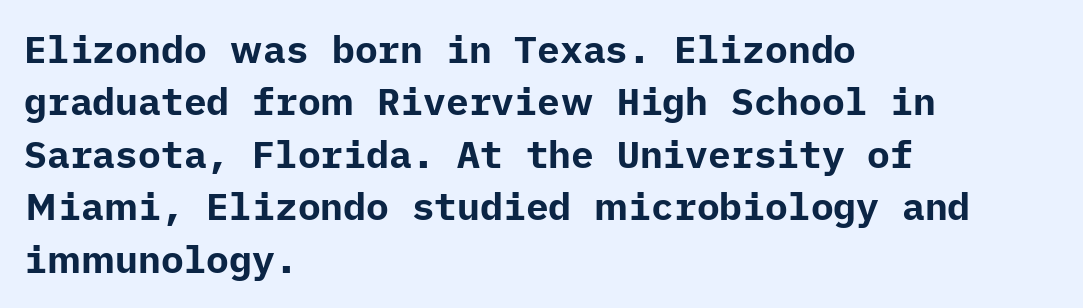
Q: Is the text bold? A: Yes.
Q: Is the text italic (slanted)? A: No, it is upright.
Q: Is the typeface a serif or a sans-serif typeface? A: Sans-serif.
Q: Is the text underlined? A: No.
Q: How is the paragraph aligned? A: Left-aligned.
Q: Is the spacing between letters normal or unusually wide? A: Normal.
Q: Is the spacing between lines tight, normal or loose? A: Normal.
Q: Width (condensed, normal, or wide)? A: Normal.
Q: Stroke contrast? A: Low.
Q: x-height? A: Medium.
